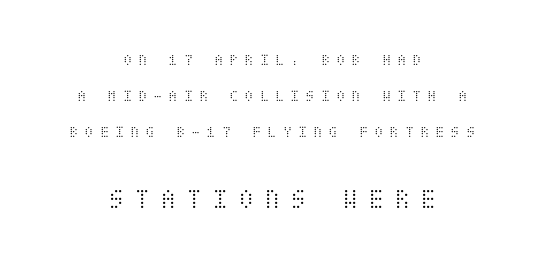
Q: Is the text bold? A: No.
Q: Is the text italic (slanted)? A: No, it is upright.
Q: Is the text underlined? A: No.
Q: How is the paragraph aligned? A: Centered.
Q: Is the spacing between letters normal or unusually wide? A: Unusually wide.
Q: Is the spacing between lines tight, normal or loose? A: Loose.
Q: Which block of text is set in a larger size, the first (top) or the second (bottom)? A: The second (bottom) one.
Q: Width (condensed, normal, or wide)? A: Condensed.
Q: Stroke contrast? A: Medium.
Q: x-height? A: Large.
